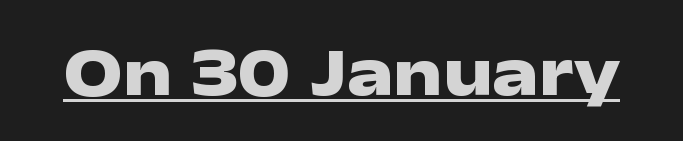
{"serif": "no", "italic": "no", "bold": "yes", "weight": "heavy", "width": "wide", "stroke_contrast": "low", "x_height": "medium", "monospaced": "no", "underline": "yes", "letter_spacing": "normal", "letter_spacing_em": 0.0, "glyph_px": 69}
